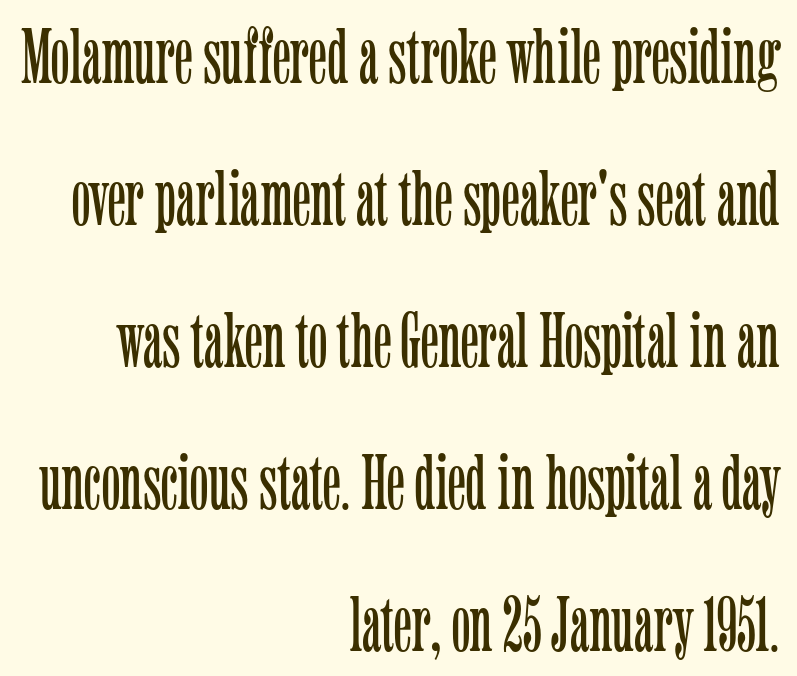
{"serif": "yes", "italic": "no", "bold": "no", "weight": "light", "width": "condensed", "stroke_contrast": "low", "x_height": "medium", "monospaced": "no", "underline": "no", "align": "right", "line_spacing_ratio": 1.82, "letter_spacing": "normal", "letter_spacing_em": 0.0, "glyph_px": 78}
